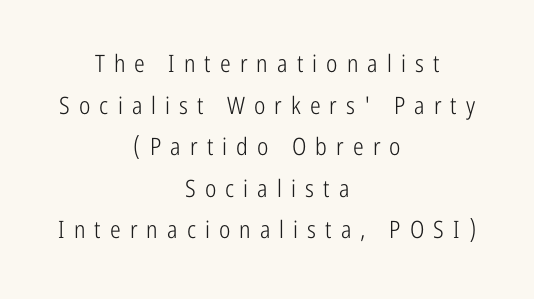
{"italic": "no", "bold": "no", "underline": "no", "align": "center", "line_spacing_ratio": 1.73, "letter_spacing": "wide", "letter_spacing_em": 0.38, "glyph_px": 24}
